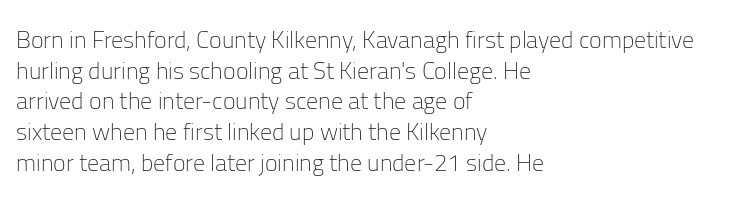
{"italic": "no", "bold": "no", "underline": "no", "align": "left", "line_spacing": "normal", "line_spacing_ratio": 1.28, "letter_spacing": "normal", "letter_spacing_em": 0.0, "glyph_px": 24}
